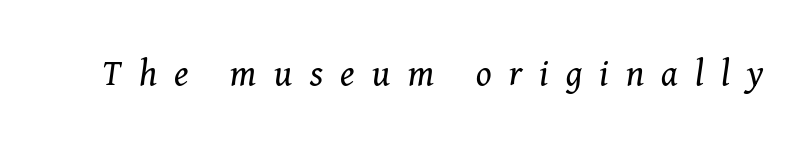
The image shows 36 px regular-weight serif type, italic (leaning right); set unusually wide letter spacing (+0.48 em), not underlined; medium stroke contrast and a medium x-height.
